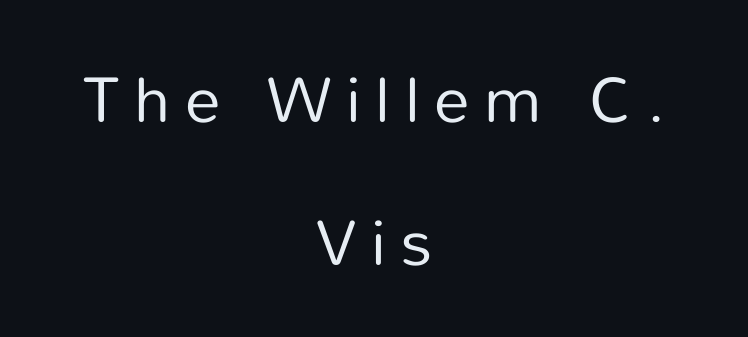
The image shows 64 px regular-weight sans-serif type, upright; set centered, loose line spacing (2.23x), unusually wide letter spacing (+0.23 em), not underlined; low stroke contrast and a medium x-height.
